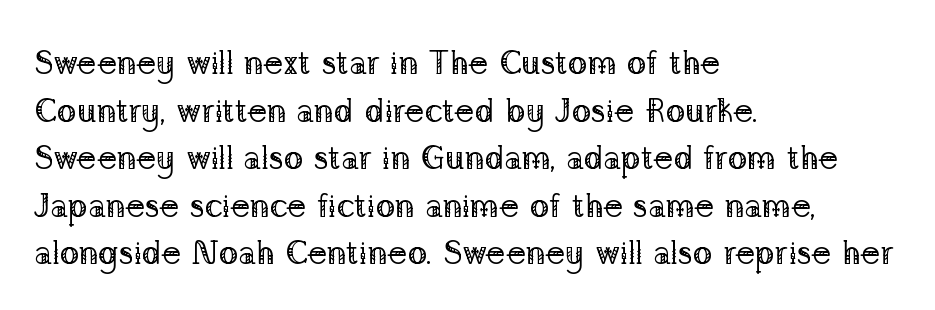
Q: Is the text bold? A: No.
Q: Is the text italic (slanted)? A: No, it is upright.
Q: Is the typeface a serif or a sans-serif typeface? A: Serif.
Q: Is the text underlined? A: No.
Q: How is the paragraph aligned? A: Left-aligned.
Q: Is the spacing between letters normal or unusually wide? A: Normal.
Q: Is the spacing between lines tight, normal or loose? A: Normal.
Q: Width (condensed, normal, or wide)? A: Normal.
Q: Stroke contrast? A: Low.
Q: x-height? A: Medium.
Q: Monospaced? A: No.
